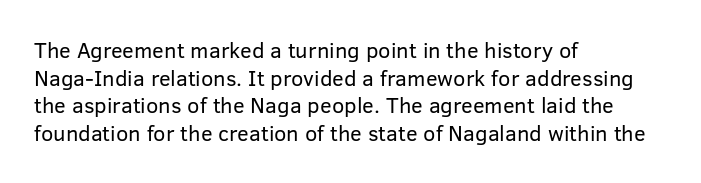
Q: Is the text bold? A: No.
Q: Is the text italic (slanted)? A: No, it is upright.
Q: Is the text underlined? A: No.
Q: How is the paragraph aligned? A: Left-aligned.
Q: Is the spacing between letters normal or unusually wide? A: Normal.
Q: Is the spacing between lines tight, normal or loose? A: Normal.
